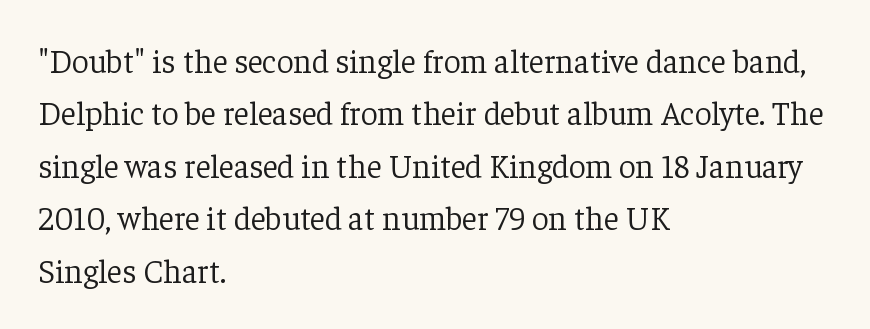
{"serif": "yes", "italic": "no", "bold": "no", "weight": "light", "width": "normal", "stroke_contrast": "low", "x_height": "medium", "monospaced": "no", "underline": "no", "align": "left", "line_spacing": "normal", "line_spacing_ratio": 1.59, "letter_spacing": "normal", "letter_spacing_em": 0.0, "glyph_px": 33}
